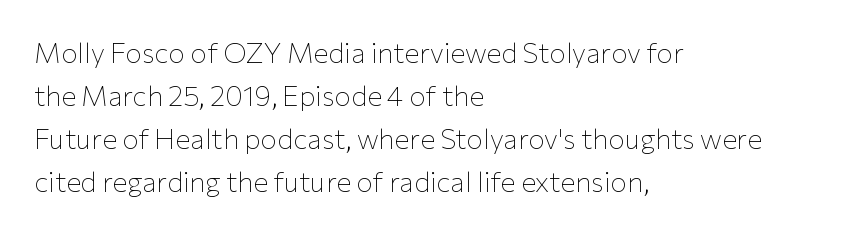
The image shows 28 px thin sans-serif type, upright; set left-aligned, normal line spacing (1.53x), normal letter spacing, not underlined; low stroke contrast and a medium x-height.
